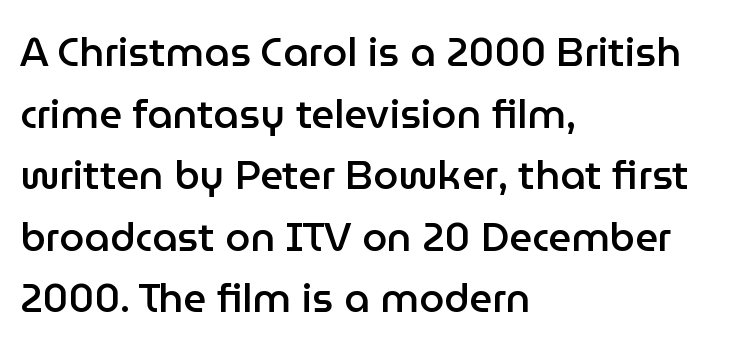
The leading is moderate, giving the passage an even texture. Line beginnings align vertically; line endings do not. Students, note that the glyphs here touch the page at normal intervals. Strokes here are thickened, but only to semibold level. The glyphs are unaccompanied by any horizontal stroke below them. A roman cut, with each character standing at attention.
